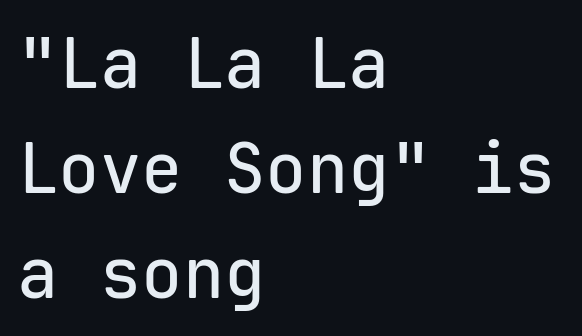
Typeset ragged right — the left edge is the straight one. Is there much room between lines? A standard amount, neither cramped nor airy. The passage shown is typed in a monospace face where columns stay perfectly aligned. The font family rendered here belongs to the sans-serif group. Underlining? Definitely not there. The letterforms sit shoulder to shoulder at normal distance.
